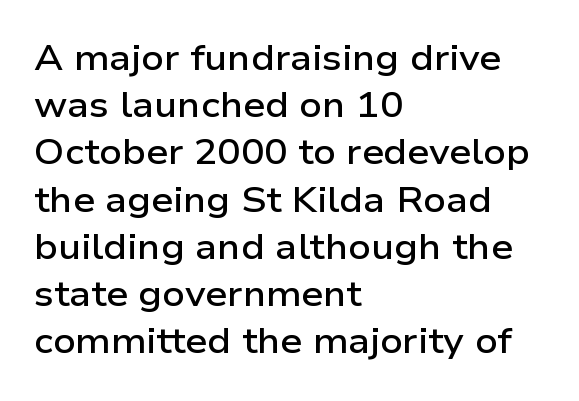
Q: Is the text bold? A: Semi-bold.
Q: Is the text italic (slanted)? A: No, it is upright.
Q: Is the typeface a serif or a sans-serif typeface? A: Sans-serif.
Q: Is the text underlined? A: No.
Q: How is the paragraph aligned? A: Left-aligned.
Q: Is the spacing between letters normal or unusually wide? A: Normal.
Q: Is the spacing between lines tight, normal or loose? A: Normal.
Q: Width (condensed, normal, or wide)? A: Wide.
Q: Stroke contrast? A: Low.
Q: x-height? A: Medium.
Q: Monospaced? A: No.
